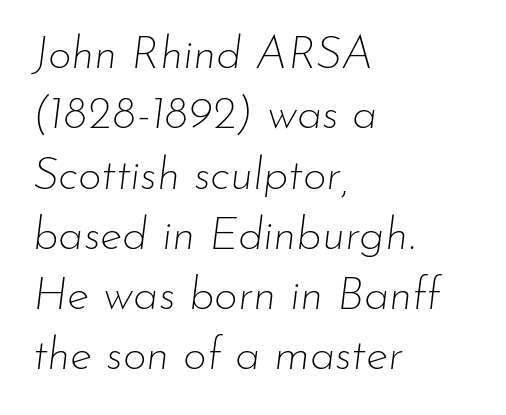
{"italic": "yes", "lean": "right", "slant_degrees": 7, "bold": "no", "weight": "thin", "width": "normal", "stroke_contrast": "low", "x_height": "small", "monospaced": "no", "underline": "no", "align": "left", "line_spacing": "normal", "line_spacing_ratio": 1.31, "letter_spacing": "normal", "letter_spacing_em": 0.0, "glyph_px": 46}
